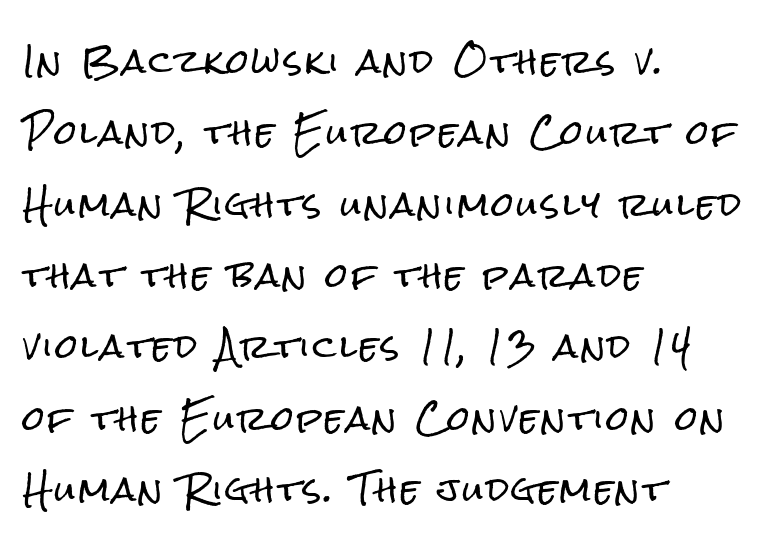
{"serif": "no", "italic": "no", "width": "condensed", "stroke_contrast": "low", "x_height": "medium", "monospaced": "no", "underline": "no", "align": "left", "line_spacing": "loose", "line_spacing_ratio": 2.23, "glyph_px": 32}
